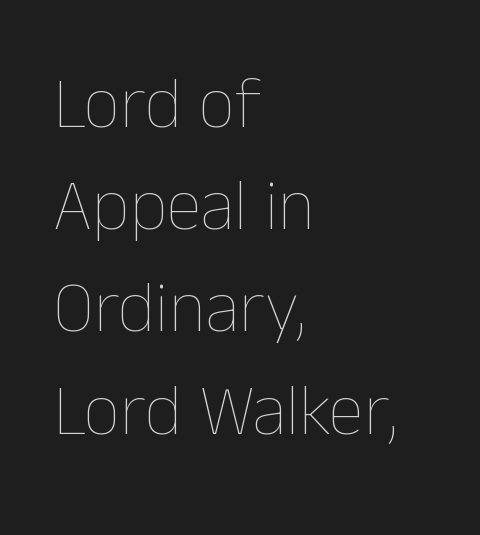
Words appear dense and cohesive because spacing is normal. When letters stand straight like this, we call the style roman or upright. Horizontally, the lines are justified to the leading edge only. The face used here is proportionally spaced, like ordinary book or web type. The cut favours lightness, reaching ordinary text weight at its darkest.
